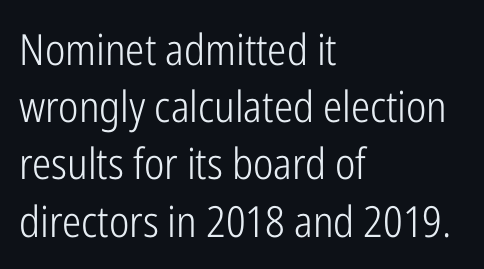
{"serif": "no", "italic": "no", "bold": "no", "weight": "light", "width": "condensed", "stroke_contrast": "low", "x_height": "medium", "monospaced": "no", "underline": "no", "align": "left", "line_spacing": "normal", "line_spacing_ratio": 1.33, "letter_spacing": "normal", "letter_spacing_em": 0.0, "glyph_px": 43}
